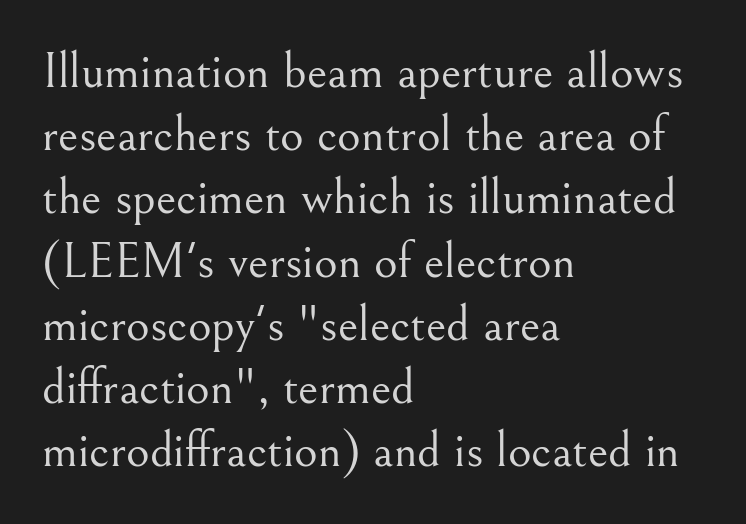
The image shows 51 px light serif type, upright; set left-aligned, line spacing 1.24x, normal letter spacing, not underlined; medium stroke contrast and a small x-height.
